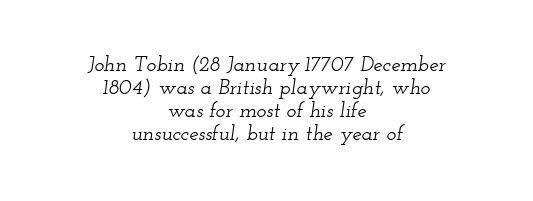
The image shows 21 px text type, italic (leaning right); set centered, tight line spacing (1.09x), normal letter spacing, not underlined.
